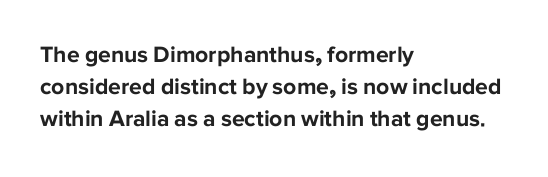
Teacher's note: observe the even left margin — that is flush-left alignment. Tracking here is standard; glyphs follow each other at the usual distance. Horizontal bands of white between lines are of average thickness. Is the type bold? Yes — the strokes are clearly thick and heavy. This is the regular roman posture of the typeface.
